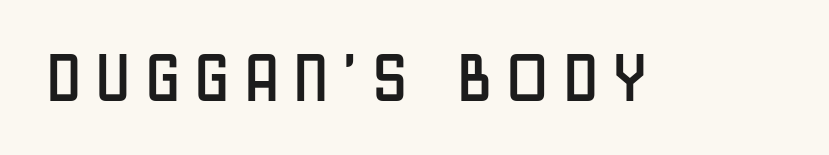
{"serif": "no", "italic": "no", "width": "condensed", "stroke_contrast": "low", "x_height": "large", "monospaced": "no", "underline": "no", "letter_spacing": "wide", "letter_spacing_em": 0.29, "glyph_px": 54}
